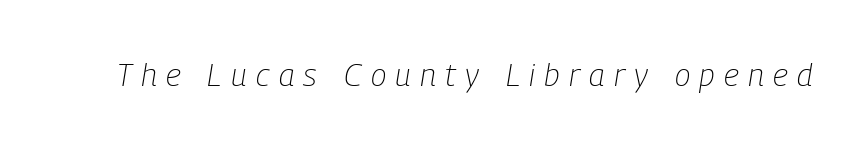
Q: Is the text bold? A: No.
Q: Is the text italic (slanted)? A: Yes, it leans right by about 9 degrees.
Q: Is the text underlined? A: No.
Q: Is the spacing between letters normal or unusually wide? A: Unusually wide.
Q: Width (condensed, normal, or wide)? A: Condensed.
Q: Stroke contrast? A: Low.
Q: x-height? A: Medium.
Q: Monospaced? A: No.
